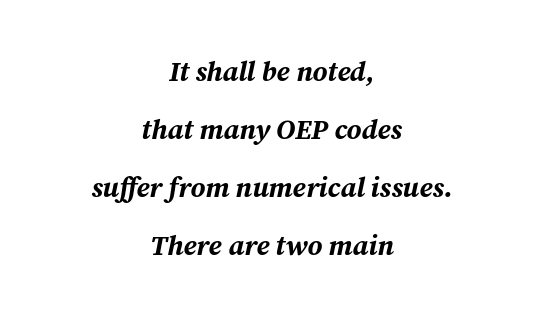
{"italic": "yes", "lean": "right", "slant_degrees": 12, "bold": "yes", "weight": "bold", "width": "normal", "stroke_contrast": "medium", "x_height": "medium", "monospaced": "no", "underline": "no", "align": "center", "line_spacing": "loose", "line_spacing_ratio": 2.07, "letter_spacing": "normal", "letter_spacing_em": 0.0, "glyph_px": 28}
